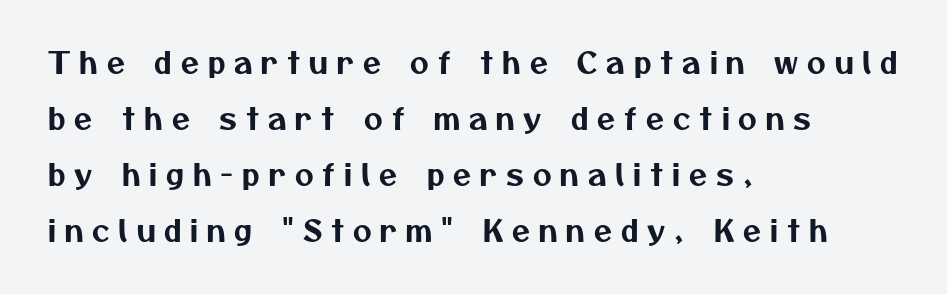
Every row of glyphs begins at an identical x-position on the left. Note: no serifs on the glyphs. Line spacing here is loose. Just letters on the line, the space beneath them empty. The rendering uses natural spacing where letterforms have individual widths.
